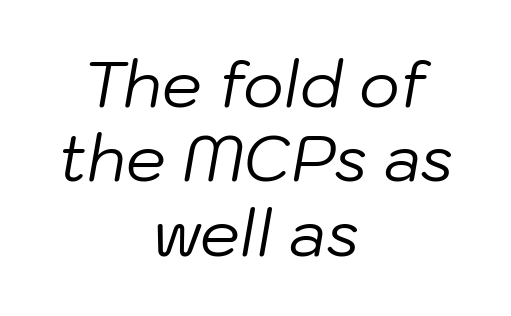
Q: Is the text bold? A: No.
Q: Is the text italic (slanted)? A: Yes, it leans right by about 10 degrees.
Q: Is the text underlined? A: No.
Q: How is the paragraph aligned? A: Centered.
Q: Is the spacing between letters normal or unusually wide? A: Normal.
Q: Width (condensed, normal, or wide)? A: Normal.
Q: Stroke contrast? A: Low.
Q: x-height? A: Medium.
Q: Monospaced? A: No.
